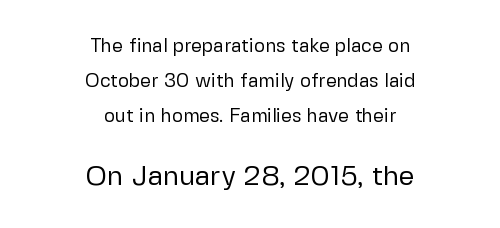
Q: Is the text bold? A: No.
Q: Is the text italic (slanted)? A: No, it is upright.
Q: Is the typeface a serif or a sans-serif typeface? A: Sans-serif.
Q: Is the text underlined? A: No.
Q: How is the paragraph aligned? A: Centered.
Q: Is the spacing between letters normal or unusually wide? A: Normal.
Q: Which block of text is set in a larger size, the first (top) or the second (bottom)? A: The second (bottom) one.
Q: Width (condensed, normal, or wide)? A: Normal.
Q: Stroke contrast? A: Low.
Q: x-height? A: Medium.
Q: Monospaced? A: No.
